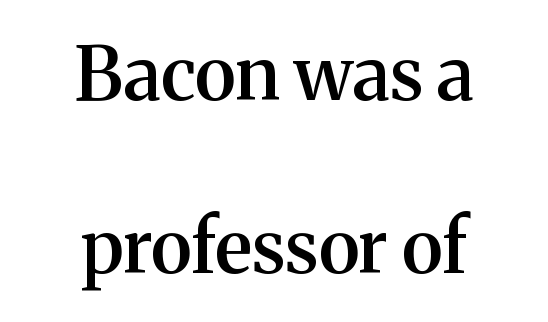
The image shows 74 px semibold serif type, upright; set centered, loose line spacing (2.34x), normal letter spacing, not underlined; medium stroke contrast and a medium x-height.
